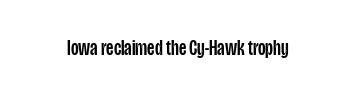
{"italic": "no", "underline": "no", "letter_spacing": "normal", "letter_spacing_em": 0.0, "glyph_px": 22}
